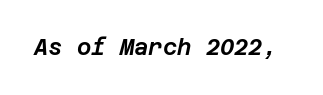
{"italic": "yes", "lean": "right", "slant_degrees": 12, "underline": "no", "letter_spacing": "normal", "letter_spacing_em": 0.0, "glyph_px": 22}
